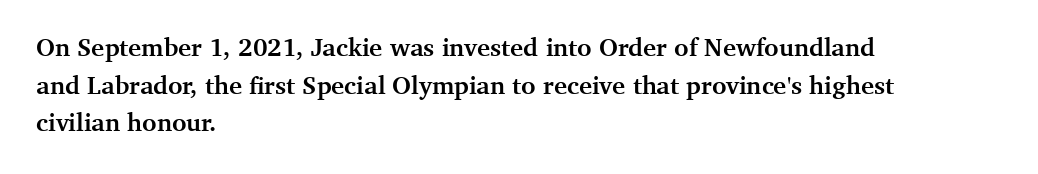
The image shows 25 px bold type, upright; set left-aligned, normal line spacing (1.51x), normal letter spacing, not underlined.
